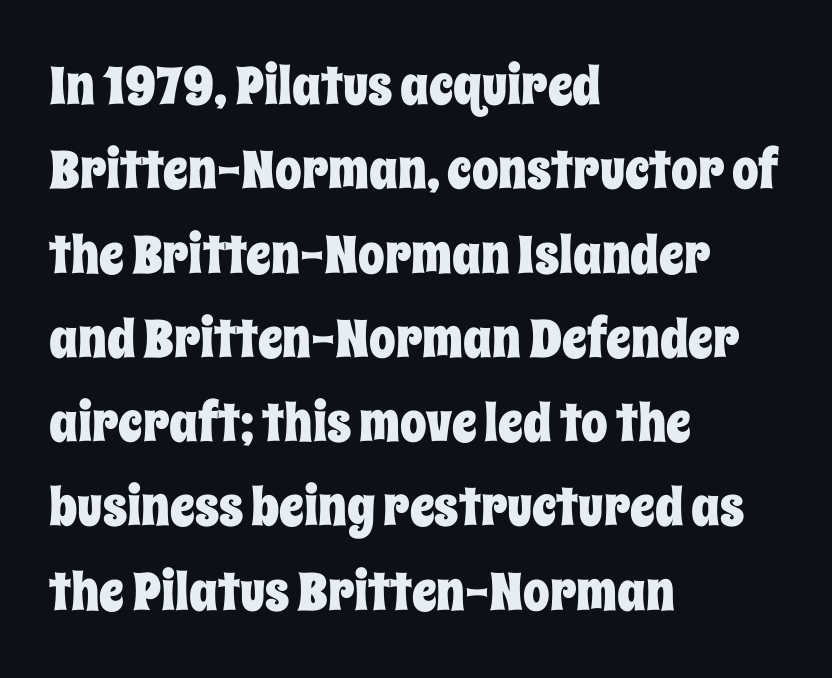
{"italic": "no", "width": "condensed", "stroke_contrast": "low", "x_height": "large", "monospaced": "no", "underline": "no", "align": "left", "line_spacing": "normal", "line_spacing_ratio": 1.59, "letter_spacing": "normal", "letter_spacing_em": 0.0, "glyph_px": 53}
